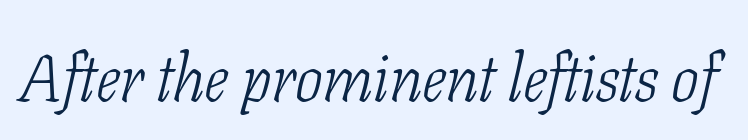
Weight: not bold — regular or lighter. The glyphs are unaccompanied by any horizontal stroke below them. The face used here is proportionally spaced, like ordinary book or web type. Words appear dense and cohesive because spacing is normal. Italic? Definitely — the glyphs are oblique. Letterform terminals end in serifs throughout the passage.
